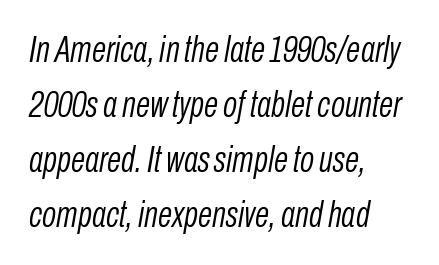
The image shows 37 px light, condensed type, italic (leaning right); set left-aligned, normal line spacing (1.49x), normal letter spacing, not underlined; low stroke contrast and a medium x-height.
